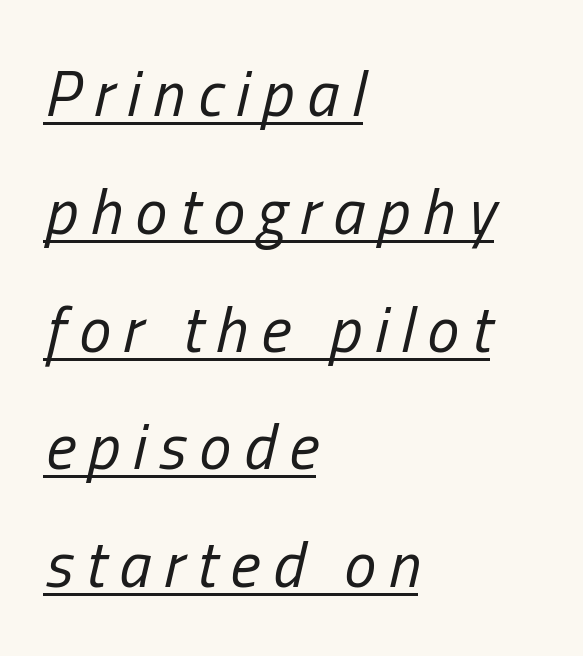
{"italic": "yes", "lean": "right", "slant_degrees": 13, "bold": "no", "weight": "regular", "width": "condensed", "stroke_contrast": "low", "x_height": "medium", "monospaced": "no", "underline": "yes", "align": "left", "line_spacing_ratio": 1.84, "letter_spacing": "wide", "letter_spacing_em": 0.2, "glyph_px": 64}
